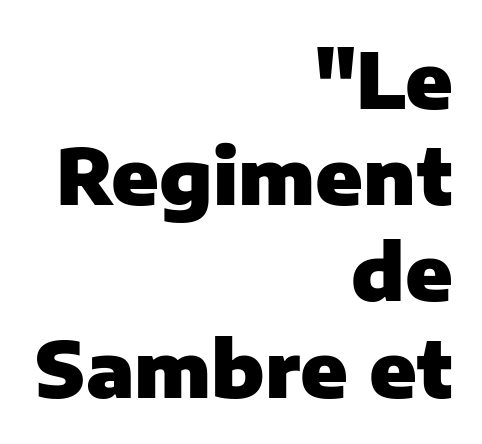
The image shows 77 px heavy sans-serif type, upright; set right-aligned, normal line spacing (1.25x), normal letter spacing, not underlined; low stroke contrast and a medium x-height.
